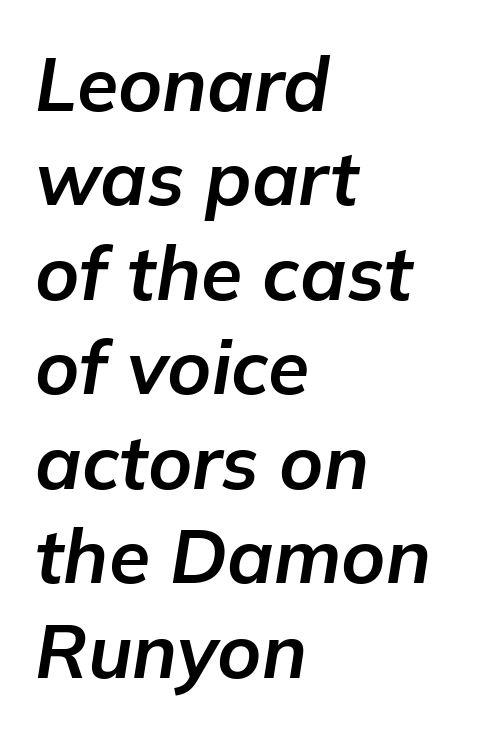
{"italic": "yes", "lean": "right", "slant_degrees": 9, "bold": "yes", "weight": "bold", "width": "normal", "stroke_contrast": "low", "x_height": "medium", "monospaced": "no", "underline": "no", "align": "left", "line_spacing": "normal", "line_spacing_ratio": 1.26, "letter_spacing": "normal", "letter_spacing_em": 0.0, "glyph_px": 75}
